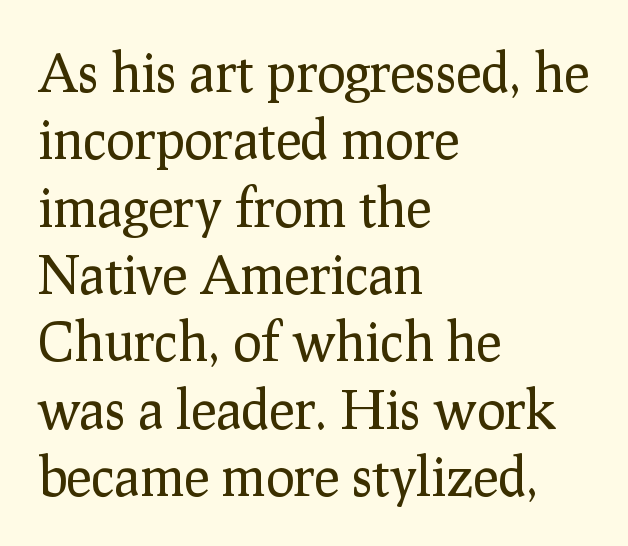
The image shows 53 px regular-weight serif type, upright; set left-aligned, normal line spacing (1.27x), normal letter spacing, not underlined; low stroke contrast and a medium x-height.
